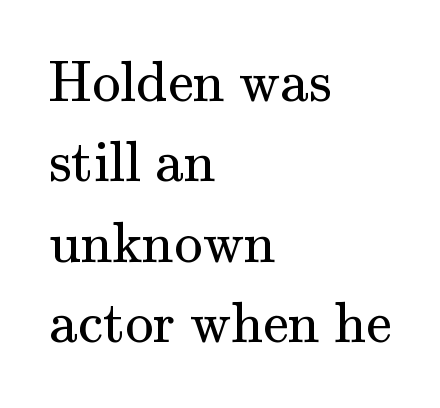
Caption: standard tracking, unaltered. Honestly, there is no underline to notice here at all. Summary of weight: not heavy and not bold. The passage shown is typeset with a serif family.
